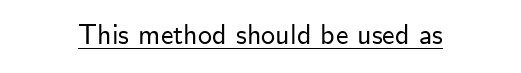
{"serif": "no", "italic": "no", "width": "normal", "stroke_contrast": "low", "x_height": "small", "monospaced": "no", "underline": "yes", "letter_spacing": "normal", "letter_spacing_em": 0.0, "glyph_px": 28}
